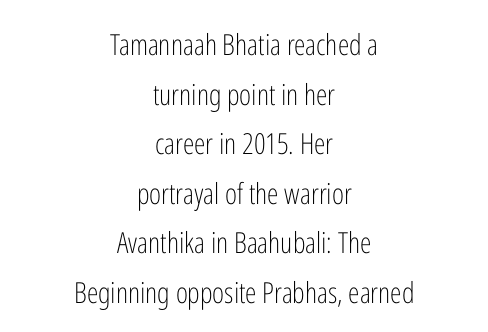
Font category for this specimen: sans-serif. A centered setting, common on invitations and titles, is used for this passage. Any mark beneath the type? The region is blank. Is this a fixed-width face? No — the glyphs have proportional, varying widths.
